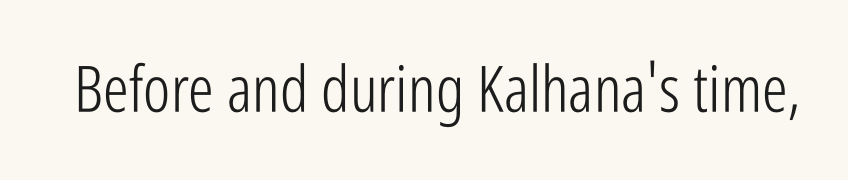
Q: Is the text bold? A: No.
Q: Is the text italic (slanted)? A: No, it is upright.
Q: Is the typeface a serif or a sans-serif typeface? A: Sans-serif.
Q: Is the text underlined? A: No.
Q: Is the spacing between letters normal or unusually wide? A: Normal.
Q: Width (condensed, normal, or wide)? A: Condensed.
Q: Stroke contrast? A: Low.
Q: x-height? A: Medium.
Q: Monospaced? A: No.
